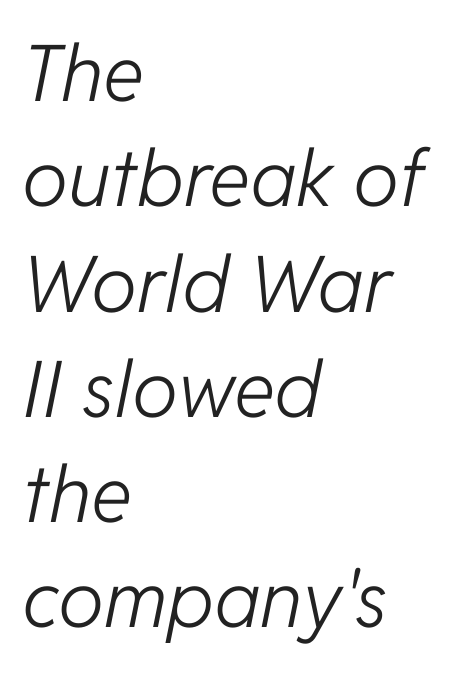
Q: Is the text bold? A: No.
Q: Is the text italic (slanted)? A: Yes, it leans right by about 11 degrees.
Q: Is the text underlined? A: No.
Q: How is the paragraph aligned? A: Left-aligned.
Q: Is the spacing between letters normal or unusually wide? A: Normal.
Q: Is the spacing between lines tight, normal or loose? A: Normal.
Q: Width (condensed, normal, or wide)? A: Normal.
Q: Stroke contrast? A: Low.
Q: x-height? A: Medium.
Q: Monospaced? A: No.
